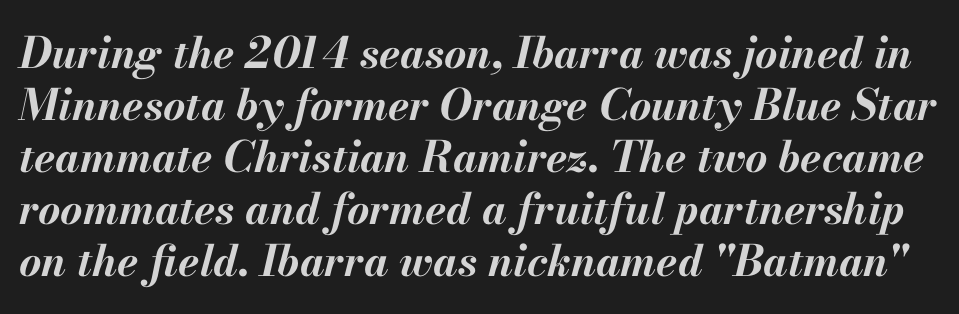
{"italic": "yes", "lean": "right", "slant_degrees": 13, "bold": "yes", "weight": "bold", "width": "normal", "stroke_contrast": "medium", "x_height": "small", "monospaced": "no", "underline": "no", "line_spacing_ratio": 1.21, "letter_spacing": "normal", "letter_spacing_em": 0.0, "glyph_px": 43}
